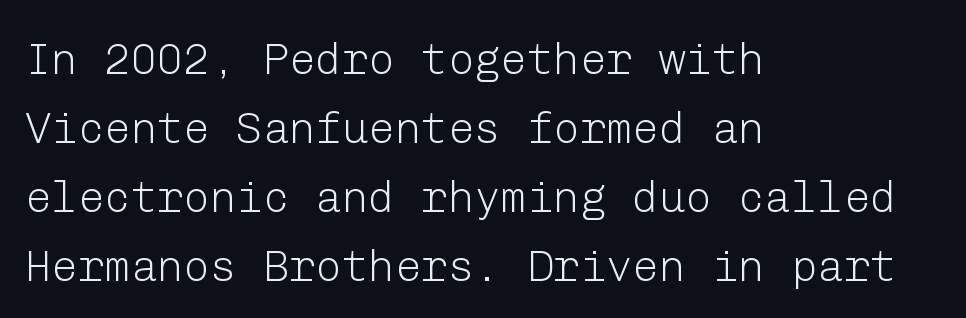
Compared with typical body copy, the letter spacing here is the same. Do the letters lean? They stand straight. Stroke mass is kept to a normal reading level or below. Clear beneath every line of the passage. Check where the strokes stop: nothing finishes them off — pure sans. Honestly, the row spacing looks completely unremarkable.
